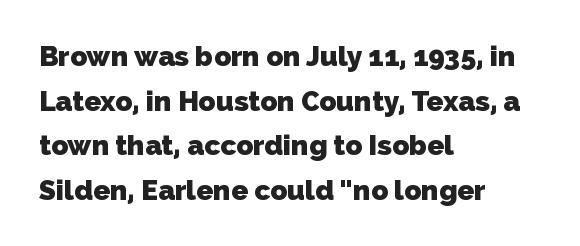
The image shows 28 px heavy sans-serif type; set left-aligned, normal line spacing (1.59x), normal letter spacing, not underlined; low stroke contrast and a medium x-height.
